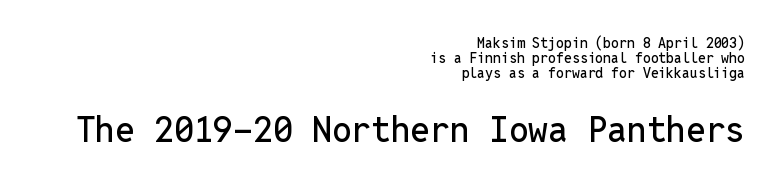
{"serif": "no", "italic": "no", "width": "normal", "stroke_contrast": "low", "x_height": "medium", "monospaced": "yes", "underline": "no", "align": "right", "line_spacing": "tight", "line_spacing_ratio": 1.08, "letter_spacing": "normal", "letter_spacing_em": 0.0, "larger_block": "second", "size_ratio": 2.5, "glyph_px": 35}
